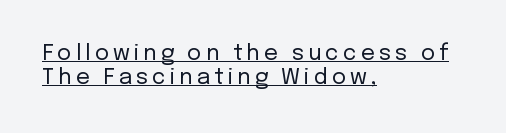
Very little white space separates one row of letters from the next. Where is the straight margin? On the left. Like a heading marked for emphasis, these lines bear an underscore. This sample uses an upright cut, with every glyph sitting square on the baseline.
